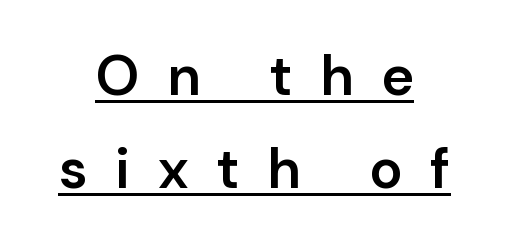
Has an underline been added? It has. A roman cut, with each character standing at attention. Stems and bowls a touch heavier than normal — semibold. The rag falls on both sides of this text block equally. Unlike a traditional serif, this face leaves its strokes unadorned.
